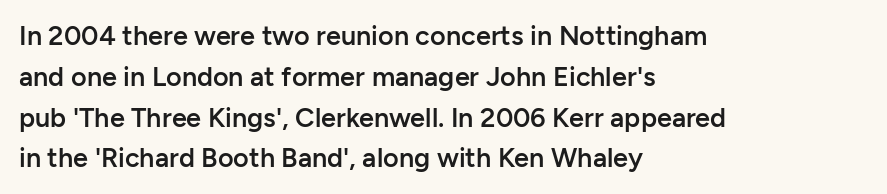
Compared with a centered layout, this one pins lines to the left instead. Compared with typical paragraphs, the rows here are spaced about the same. You can tell it's not italic because the verticals are truly vertical. Bare-footed words on every line. A fair bit of extra ink — the face is semibold, not bold.
